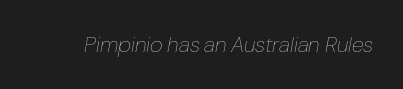
Q: Is the text bold? A: No.
Q: Is the text italic (slanted)? A: Yes, it leans right by about 10 degrees.
Q: Is the text underlined? A: No.
Q: Is the spacing between letters normal or unusually wide? A: Normal.
